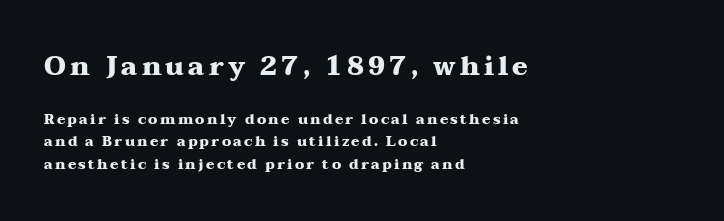
{"italic": "no", "bold": "yes", "underline": "no", "align": "left", "line_spacing": "normal", "line_spacing_ratio": 1.61, "larger_block": "first", "size_ratio": 1.86, "glyph_px": 26}
